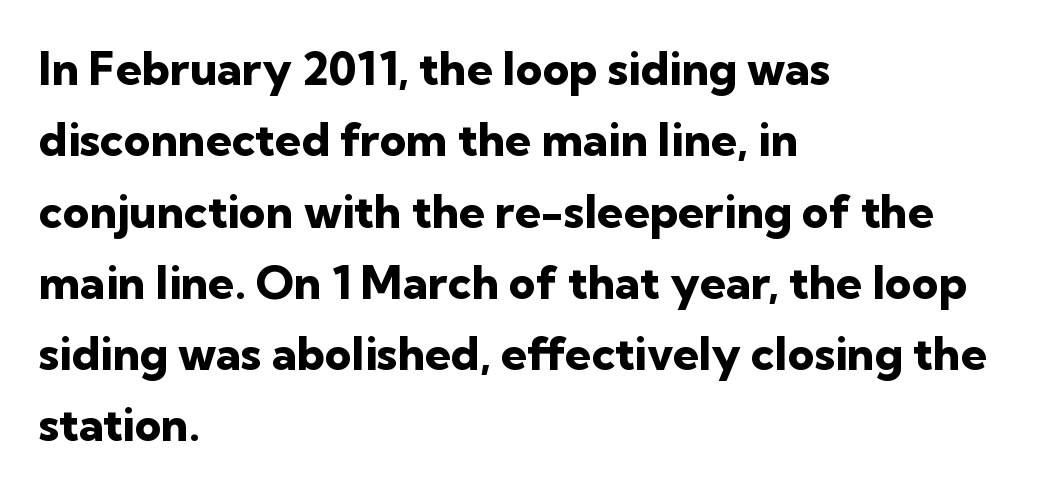
The designer went with a sans here, leaving each stem footless. The typography opts for an upright posture over an oblique one. As a designer I'd log this as weight 700, bold. The passage shown is not underscored anywhere. Note the varied advance widths — an 'i' is clearly narrower than an 'm'.
